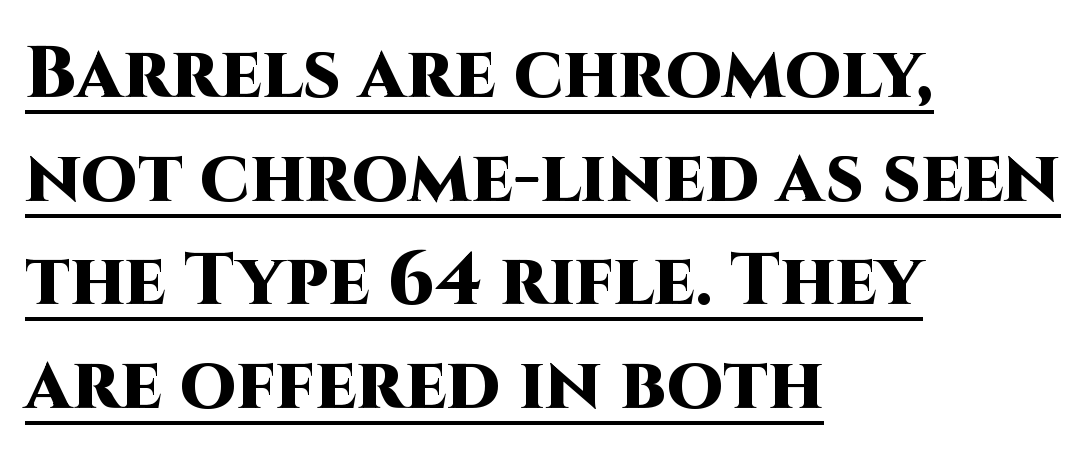
Pretty heavy lettering here — definitely bold. The lettering stays uniformly vertical, giving the passage a roman look. Is this a sans? Yes — the strokes have no serifs. The leading is moderate, giving the passage an even texture. Every word sits above its own underline. The passage shown has conventional tracking throughout.
